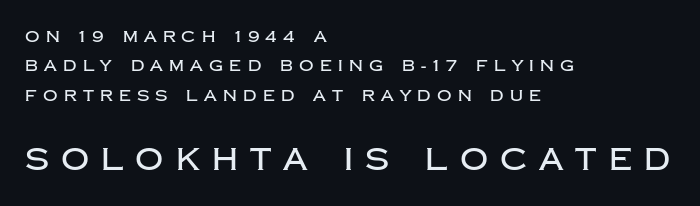
The type is letterspaced generously, with wide tracking. Does the copy run flush right? No — it runs flush left. Which chunk is bigger? The second one — the bottom block dwarfs the top. Only glyphs here, with clear space below each row. The specimen reads as upright at a glance. These lines are rendered in a variable-pitch font.
